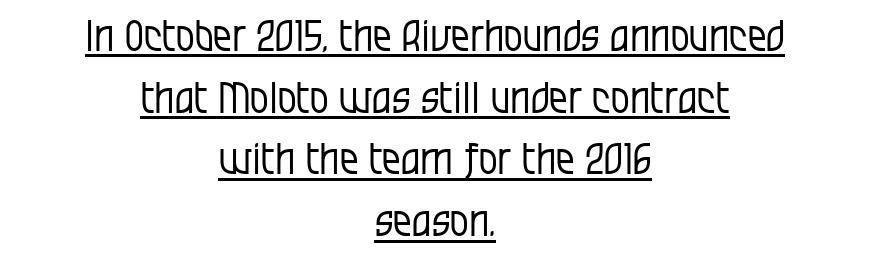
{"serif": "no", "italic": "no", "bold": "no", "weight": "regular", "width": "condensed", "stroke_contrast": "low", "x_height": "large", "monospaced": "no", "underline": "yes", "align": "center", "line_spacing": "normal", "line_spacing_ratio": 1.47, "letter_spacing": "normal", "letter_spacing_em": 0.0, "glyph_px": 42}
